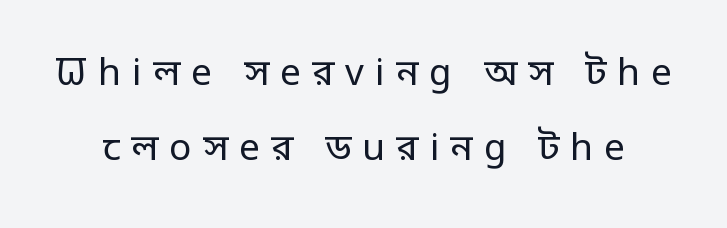
{"serif": "no", "italic": "no", "bold": "no", "weight": "regular", "width": "normal", "stroke_contrast": "low", "x_height": "large", "monospaced": "no", "underline": "no", "line_spacing": "loose", "line_spacing_ratio": 2.03, "letter_spacing": "wide", "letter_spacing_em": 0.3, "glyph_px": 37}
